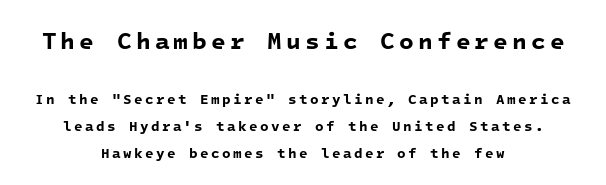
{"bold": "yes", "underline": "no", "align": "center", "line_spacing": "loose", "line_spacing_ratio": 1.93, "larger_block": "first", "size_ratio": 1.71, "glyph_px": 24}
